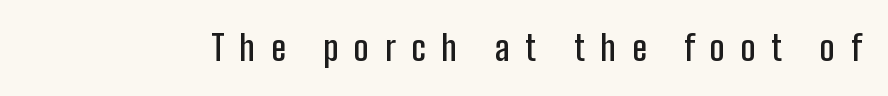
Serif or sans? Sans — the stroke terminals are bare. Type without underlining. Think of a printed novel: that variable character pitch is what you see here. A fair bit of extra ink — the face is semibold, not bold. Someone cranked the tracking dial way up on this one.
